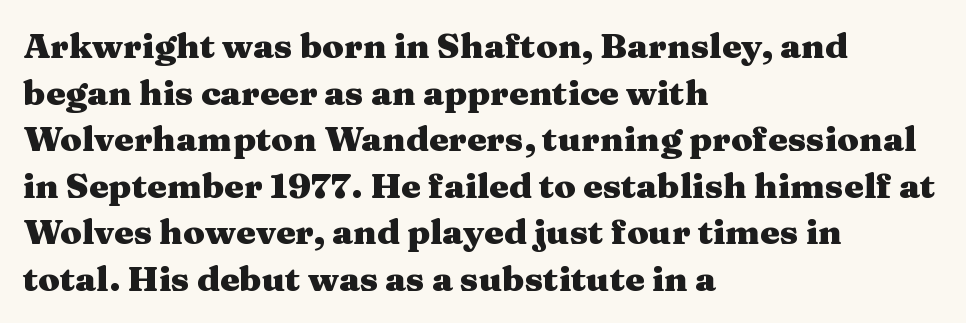
The image shows 35 px heavy, wide serif type, upright; set left-aligned, normal line spacing (1.33x), normal letter spacing, not underlined; medium stroke contrast and a medium x-height.
